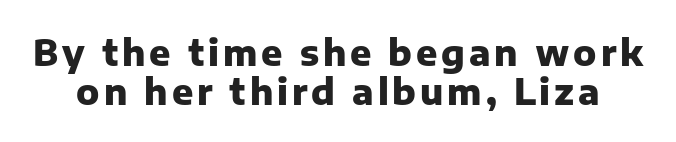
{"serif": "no", "italic": "no", "bold": "yes", "weight": "heavy", "width": "normal", "stroke_contrast": "low", "x_height": "medium", "monospaced": "no", "underline": "no", "line_spacing": "tight", "line_spacing_ratio": 1.11, "glyph_px": 35}
